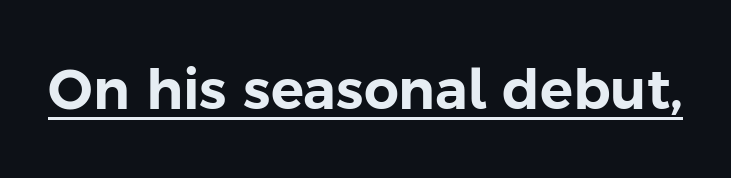
Students, observe the line beneath the letters — that is underlining. You can tell from the bare stems that sans-serif type was used. The rendering keeps characters at their native spacing. A typesetter would call this proportional, since set widths differ per character. Style check: upright.
